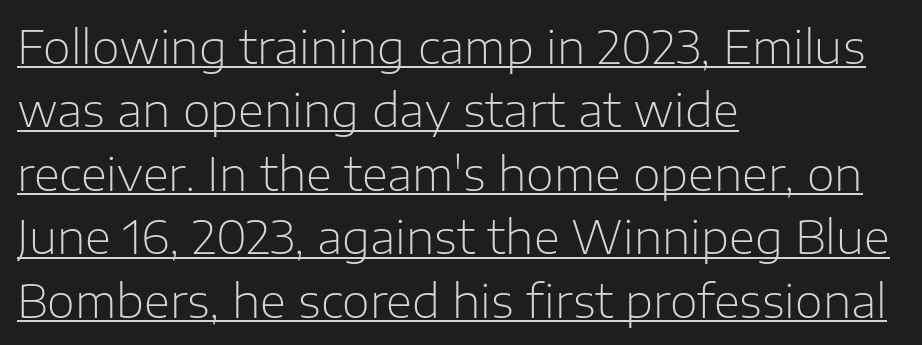
The image shows 45 px light sans-serif type, upright; set left-aligned, normal line spacing (1.41x), normal letter spacing, underlined; low stroke contrast and a medium x-height.
